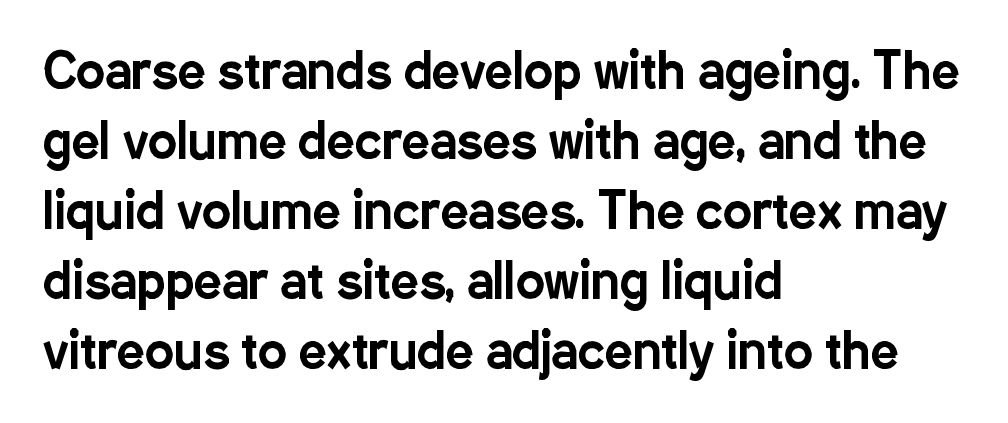
Q: Is the text italic (slanted)? A: No, it is upright.
Q: Is the typeface a serif or a sans-serif typeface? A: Sans-serif.
Q: Is the text underlined? A: No.
Q: How is the paragraph aligned? A: Left-aligned.
Q: Is the spacing between letters normal or unusually wide? A: Normal.
Q: Is the spacing between lines tight, normal or loose? A: Normal.
Q: Width (condensed, normal, or wide)? A: Condensed.
Q: Stroke contrast? A: Low.
Q: x-height? A: Medium.
Q: Monospaced? A: No.
